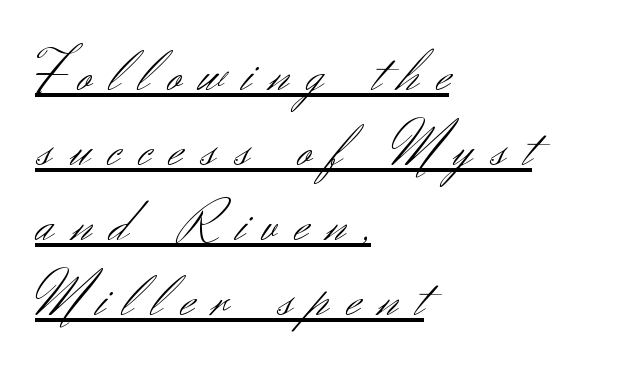
The image shows 59 px light sans-serif type; set left-aligned, normal line spacing (1.27x), unusually wide letter spacing (+0.31 em), underlined; medium stroke contrast and a small x-height.
